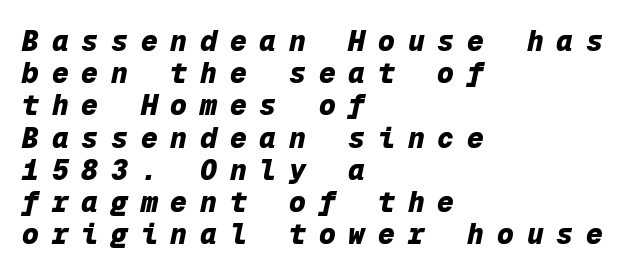
Q: Is the text bold? A: Yes.
Q: Is the text italic (slanted)? A: Yes, it leans right by about 12 degrees.
Q: Is the text underlined? A: No.
Q: How is the paragraph aligned? A: Left-aligned.
Q: Is the spacing between letters normal or unusually wide? A: Unusually wide.
Q: Is the spacing between lines tight, normal or loose? A: Tight.
Q: Width (condensed, normal, or wide)? A: Normal.
Q: Stroke contrast? A: Low.
Q: x-height? A: Medium.
Q: Monospaced? A: Yes.
